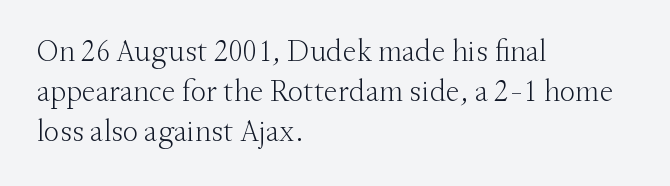
{"serif": "yes", "italic": "no", "bold": "no", "weight": "light", "width": "normal", "stroke_contrast": "medium", "x_height": "small", "monospaced": "no", "underline": "no", "align": "left", "line_spacing": "normal", "line_spacing_ratio": 1.29, "letter_spacing": "normal", "letter_spacing_em": 0.0, "glyph_px": 31}
